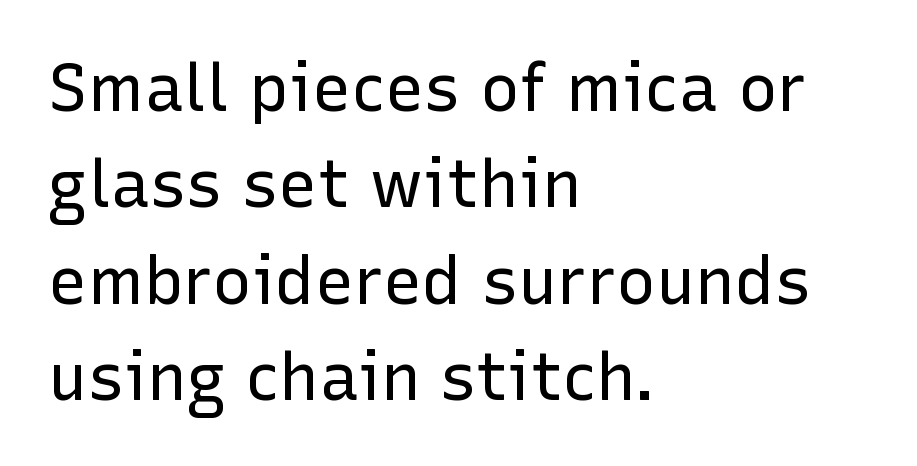
Q: Is the text bold? A: No.
Q: Is the text italic (slanted)? A: No, it is upright.
Q: Is the typeface a serif or a sans-serif typeface? A: Sans-serif.
Q: Is the text underlined? A: No.
Q: How is the paragraph aligned? A: Left-aligned.
Q: Is the spacing between letters normal or unusually wide? A: Normal.
Q: Is the spacing between lines tight, normal or loose? A: Normal.
Q: Width (condensed, normal, or wide)? A: Normal.
Q: Stroke contrast? A: Low.
Q: x-height? A: Medium.
Q: Monospaced? A: No.
